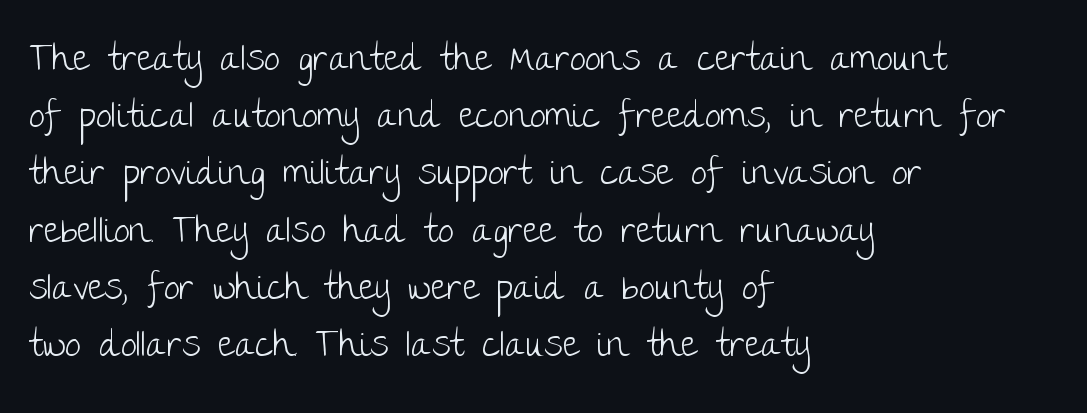
{"serif": "no", "italic": "no", "bold": "no", "weight": "light", "width": "normal", "stroke_contrast": "low", "x_height": "large", "monospaced": "no", "underline": "no", "align": "left", "line_spacing": "normal", "line_spacing_ratio": 1.59, "letter_spacing": "normal", "letter_spacing_em": 0.0, "glyph_px": 36}
